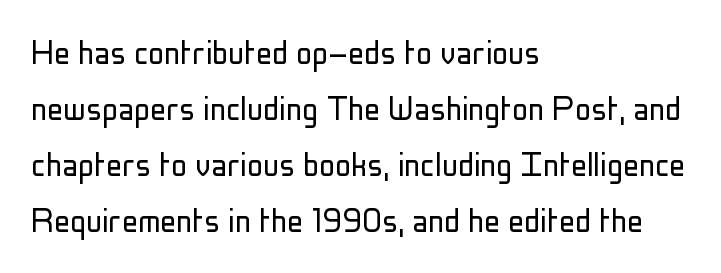
Each new line begins a customary step beneath the previous one. Alignment: flush left. The weight tops out at a normal text grade. In terms of posture, this sample is upright. Font category for this specimen: sans-serif.
